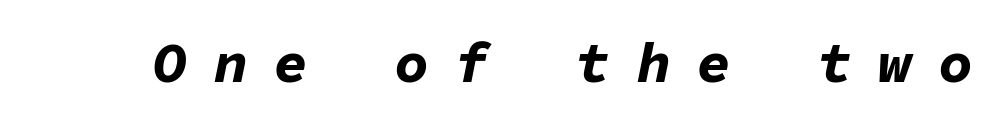
{"italic": "yes", "lean": "right", "slant_degrees": 11, "bold": "yes", "weight": "bold", "width": "normal", "stroke_contrast": "low", "x_height": "medium", "monospaced": "yes", "underline": "no", "letter_spacing": "wide", "letter_spacing_em": 0.46, "glyph_px": 57}
